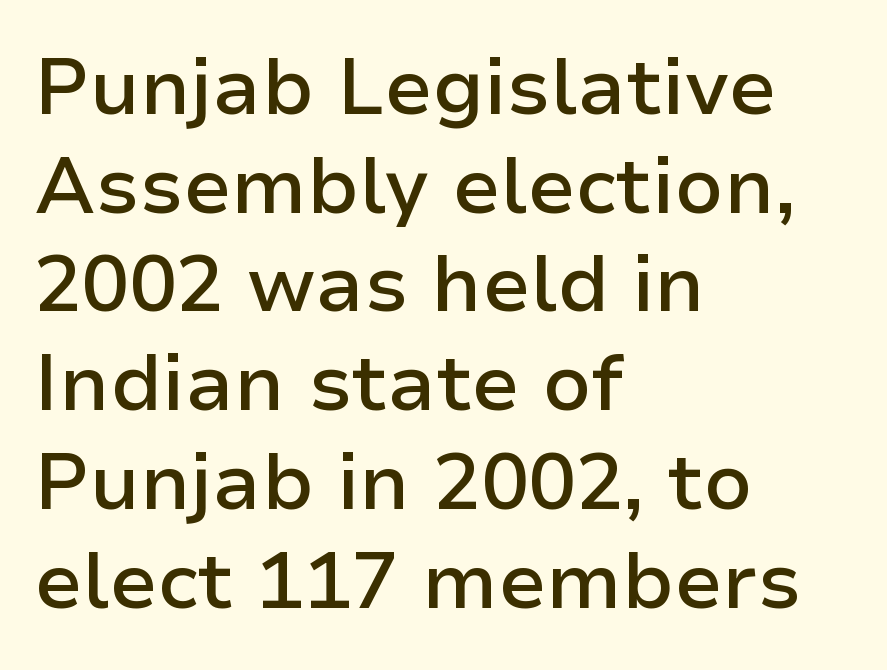
{"serif": "no", "italic": "no", "bold": "semi", "weight": "semibold", "width": "normal", "stroke_contrast": "low", "x_height": "medium", "monospaced": "no", "underline": "no", "align": "left", "line_spacing": "normal", "line_spacing_ratio": 1.25, "letter_spacing": "normal", "letter_spacing_em": 0.0, "glyph_px": 79}
